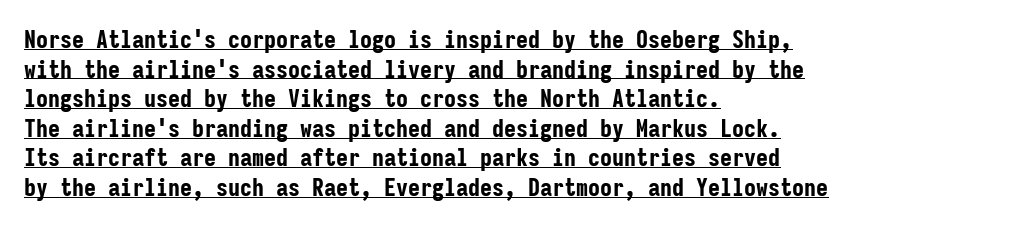
Q: Is the text bold? A: Yes.
Q: Is the text italic (slanted)? A: No, it is upright.
Q: Is the text underlined? A: Yes.
Q: How is the paragraph aligned? A: Left-aligned.
Q: Is the spacing between letters normal or unusually wide? A: Normal.
